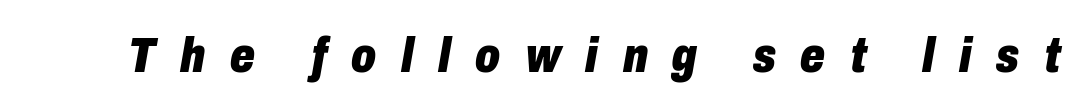
The image shows 49 px heavy, condensed type, italic (leaning right); set unusually wide letter spacing (+0.5 em), not underlined; low stroke contrast and a medium x-height.
